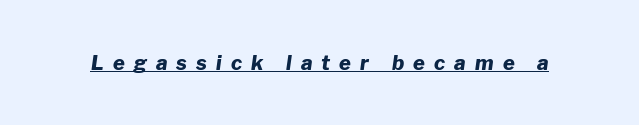
The image shows 20 px bold type, italic (leaning right); set unusually wide letter spacing (+0.46 em), underlined.
